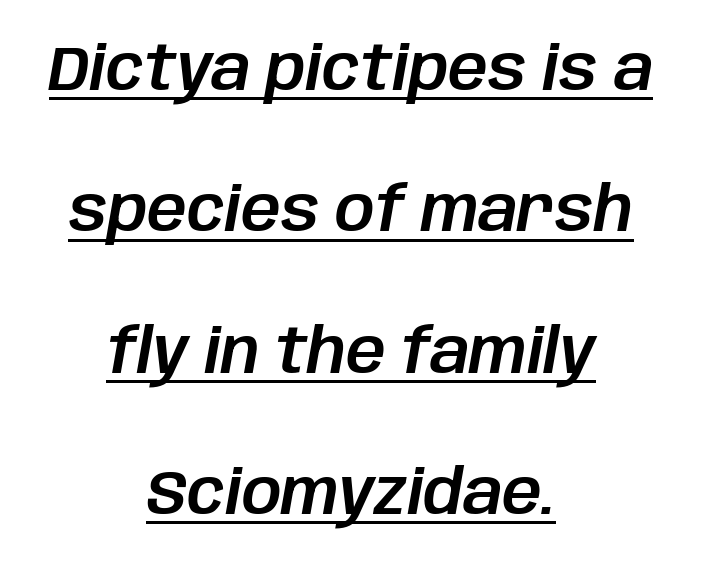
Q: Is the text italic (slanted)? A: Yes, it leans right by about 10 degrees.
Q: Is the text underlined? A: Yes.
Q: How is the paragraph aligned? A: Centered.
Q: Is the spacing between letters normal or unusually wide? A: Normal.
Q: Is the spacing between lines tight, normal or loose? A: Loose.
Q: Width (condensed, normal, or wide)? A: Normal.
Q: Stroke contrast? A: Low.
Q: x-height? A: Large.
Q: Monospaced? A: No.
